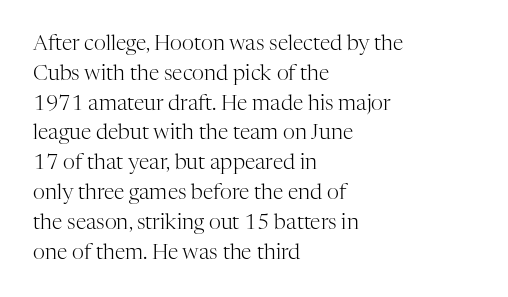
Quick note: interline space is typical. Nothing unusual about the tracking: characters are spaced as the font intends. Unmarked baselines from the first word to the last. No italicization has been applied; the sample stays upright.
